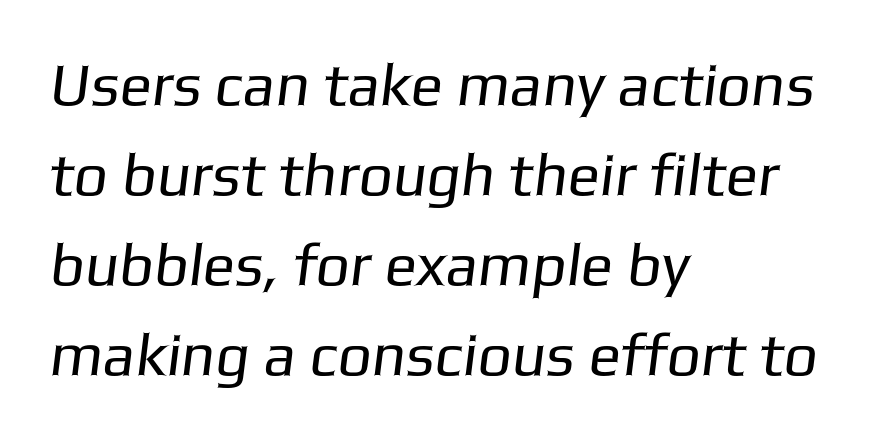
This sample has the flowing, uneven cadence of proportional lettering. No feet cap the strokes, marking this as sans-serif type. Caption: face not bold, strokes unweighted. Observe the ordinary spacing: letters are neighbours, not strangers. Underlining? Definitely not there. Students, observe: this is what conventionally led text looks like.
